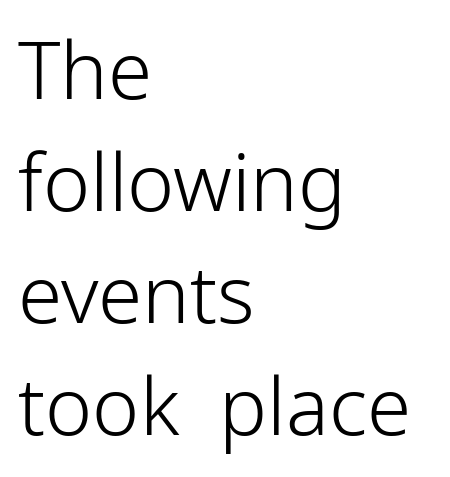
The image shows 80 px light sans-serif type, upright; set left-aligned, normal line spacing (1.4x), normal letter spacing, not underlined; low stroke contrast and a medium x-height.
